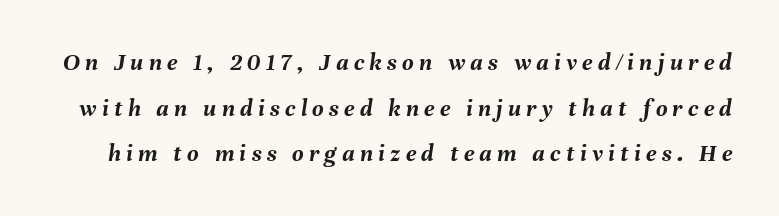
The image shows 25 px bold type, italic (leaning right); set line spacing 1.83x, unusually wide letter spacing (+0.21 em), not underlined.
